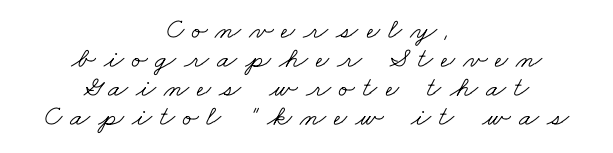
The image shows 29 px light, wide serif type; set centered, tight line spacing (1.0x), unusually wide letter spacing (+0.28 em), not underlined; low stroke contrast and a small x-height.
